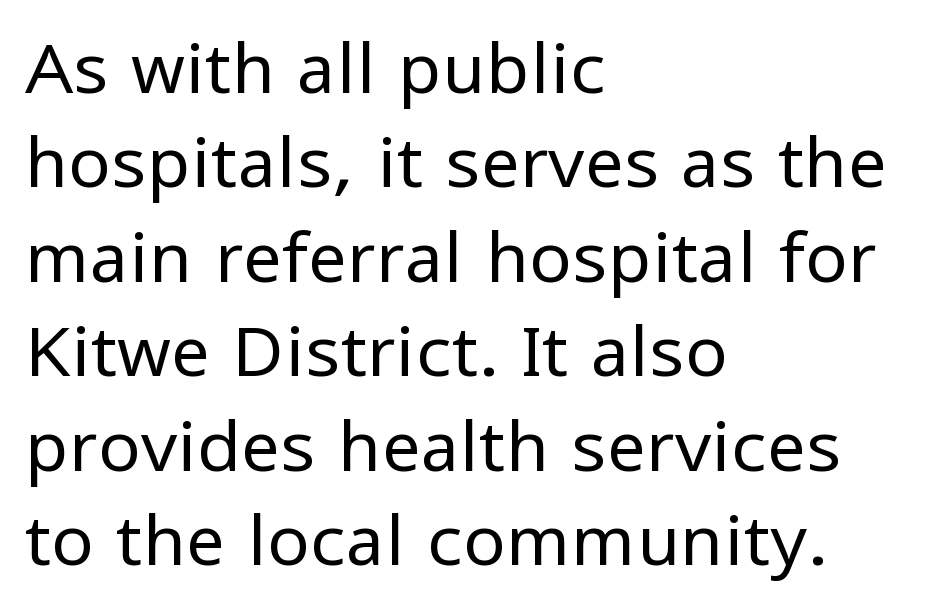
This rendering employs a face without finishing strokes, i.e., a sans-serif. The rag falls on the right side of this text block. Proportional: the letters do not fall into vertical columns. The vertical gap from one line to the next is medium. Heaviness? Minimal to ordinary, like unemphasized prose. The strip under each line holds only bare page.
